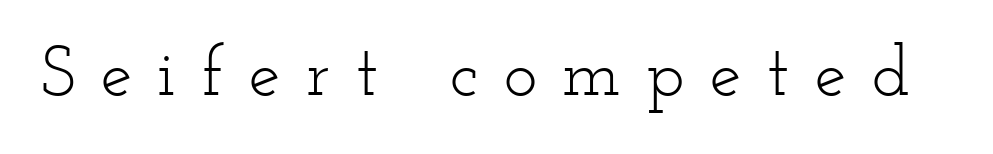
{"serif": "yes", "italic": "no", "bold": "no", "weight": "light", "width": "wide", "stroke_contrast": "low", "x_height": "small", "monospaced": "no", "underline": "no", "letter_spacing": "wide", "letter_spacing_em": 0.36, "glyph_px": 71}
